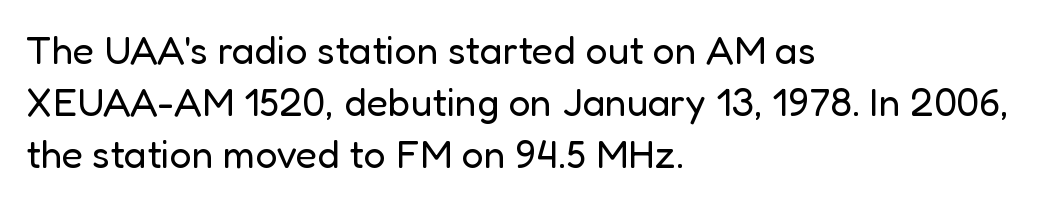
Line spacing here is normal. Posture: upright roman. You could not count columns in this text — the font is proportionally spaced. The line texture is even and compact thanks to regular tracking. Only glyphs here, with clear space below each row. Serif or sans? Sans — the stroke terminals are bare.
